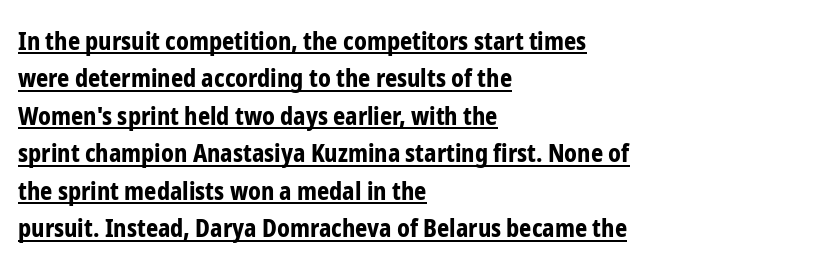
{"italic": "no", "bold": "yes", "underline": "yes", "align": "left", "line_spacing": "normal", "line_spacing_ratio": 1.56, "letter_spacing": "normal", "letter_spacing_em": 0.0, "glyph_px": 24}
